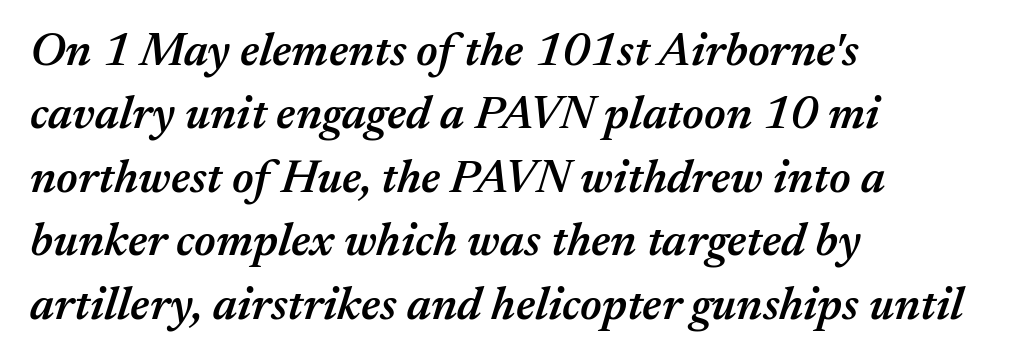
Character widths vary here, with narrow letters taking less room than wide ones. Students, observe: this is what conventionally led text looks like. In terms of letterspacing, this is plain default setting. The specimen omits any rule beneath the text block's lines. Semibold letterforms, between regular and bold. Notice how the stems are inclined rather than vertical — that's the hallmark of italics.
